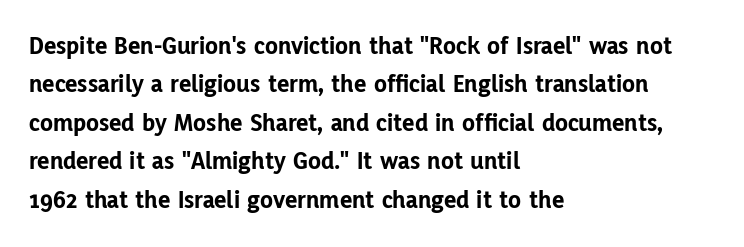
The image shows 26 px bold type, upright; set left-aligned, normal line spacing (1.48x), normal letter spacing, not underlined.
